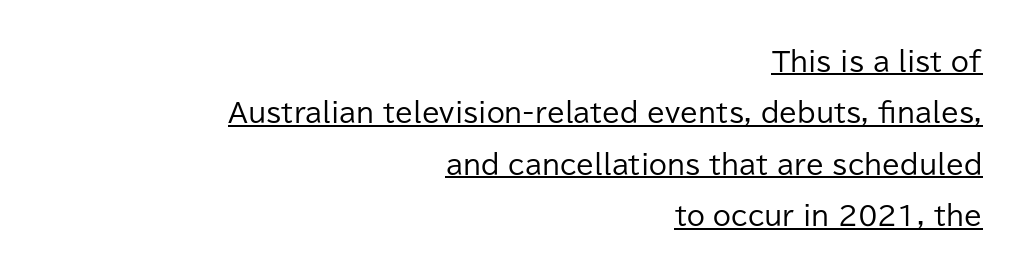
A rule runs beneath these lines of type. Stroke thickness stays within the range of a standard reading face or lighter. Quick note: interline space is abundant. Compared with typical body copy, the letter spacing here is the same. Quick note: not italic, upright. A flush-right, rag-left setting is used for this passage.
